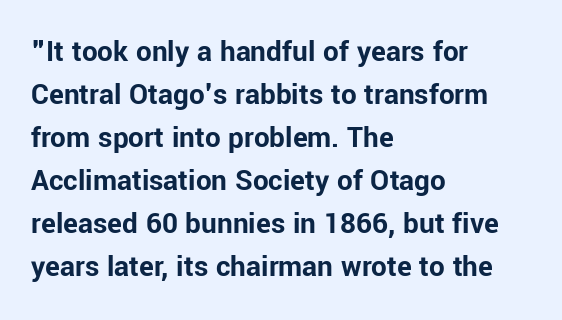
Q: Is the text bold? A: Yes.
Q: Is the text italic (slanted)? A: No, it is upright.
Q: Is the typeface a serif or a sans-serif typeface? A: Sans-serif.
Q: Is the text underlined? A: No.
Q: How is the paragraph aligned? A: Left-aligned.
Q: Is the spacing between letters normal or unusually wide? A: Normal.
Q: Is the spacing between lines tight, normal or loose? A: Normal.
Q: Width (condensed, normal, or wide)? A: Normal.
Q: Stroke contrast? A: Low.
Q: x-height? A: Medium.
Q: Monospaced? A: No.
